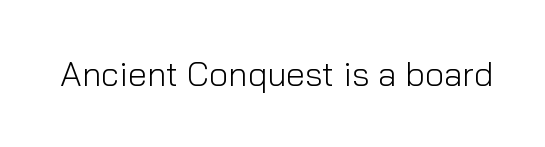
{"serif": "no", "italic": "no", "bold": "no", "weight": "light", "width": "normal", "stroke_contrast": "low", "x_height": "medium", "monospaced": "no", "underline": "no", "letter_spacing": "normal", "letter_spacing_em": 0.0, "glyph_px": 34}
